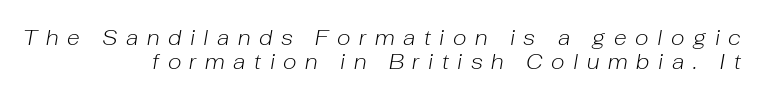
{"italic": "yes", "lean": "right", "slant_degrees": 10, "bold": "no", "underline": "no", "align": "right", "line_spacing": "tight", "line_spacing_ratio": 1.14, "letter_spacing": "wide", "letter_spacing_em": 0.41, "glyph_px": 21}
